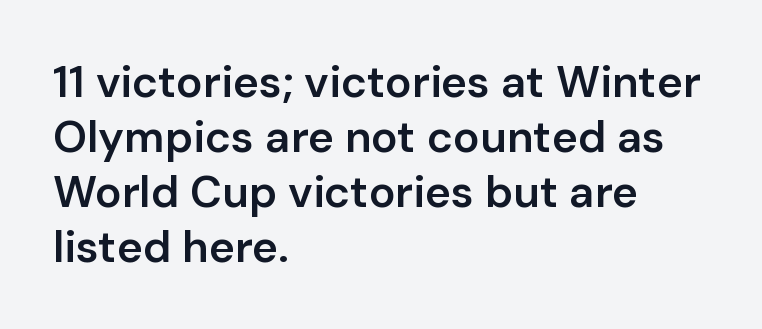
{"serif": "no", "italic": "no", "bold": "semi", "weight": "semibold", "width": "normal", "stroke_contrast": "low", "x_height": "medium", "monospaced": "no", "underline": "no", "align": "left", "line_spacing": "normal", "line_spacing_ratio": 1.25, "letter_spacing": "normal", "letter_spacing_em": 0.0, "glyph_px": 44}
